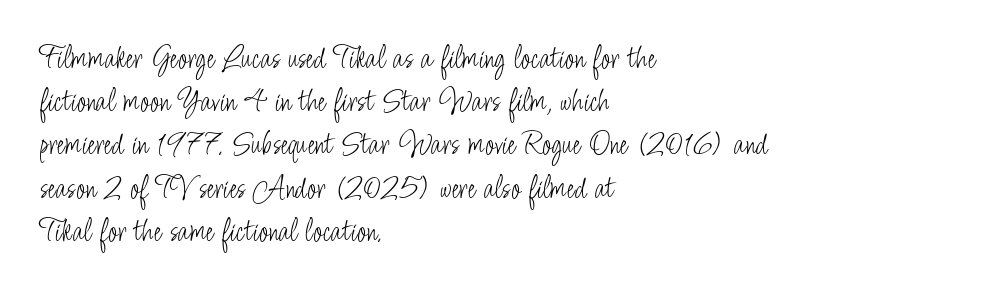
Q: Is the text bold? A: No.
Q: Is the text italic (slanted)? A: Yes.
Q: Is the typeface a serif or a sans-serif typeface? A: Sans-serif.
Q: Is the text underlined? A: No.
Q: How is the paragraph aligned? A: Left-aligned.
Q: Is the spacing between letters normal or unusually wide? A: Normal.
Q: Is the spacing between lines tight, normal or loose? A: Normal.
Q: Width (condensed, normal, or wide)? A: Condensed.
Q: Stroke contrast? A: Low.
Q: x-height? A: Small.
Q: Monospaced? A: No.
